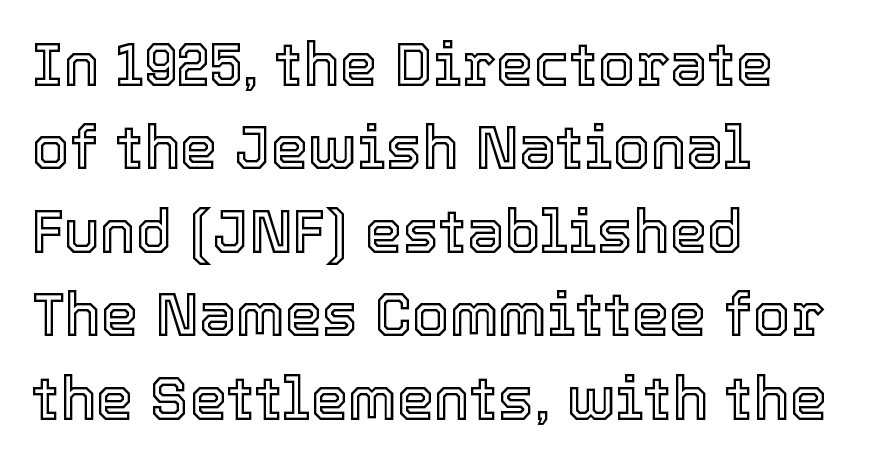
Q: Is the text italic (slanted)? A: No, it is upright.
Q: Is the text underlined? A: No.
Q: How is the paragraph aligned? A: Left-aligned.
Q: Is the spacing between letters normal or unusually wide? A: Normal.
Q: Is the spacing between lines tight, normal or loose? A: Normal.
Q: Width (condensed, normal, or wide)? A: Normal.
Q: x-height? A: Medium.
Q: Monospaced? A: No.
